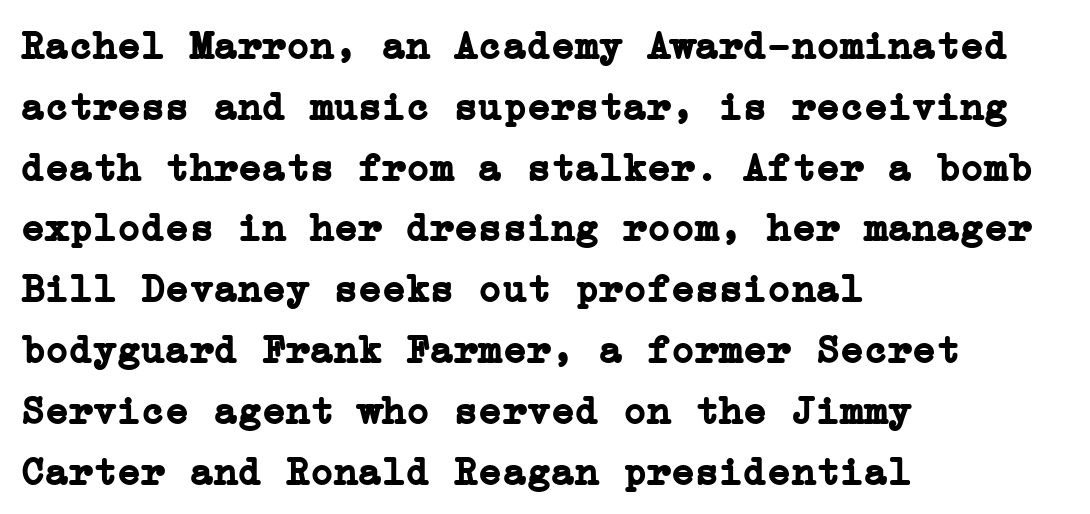
Q: Is the text bold? A: Yes.
Q: Is the text italic (slanted)? A: No, it is upright.
Q: Is the typeface a serif or a sans-serif typeface? A: Serif.
Q: Is the text underlined? A: No.
Q: How is the paragraph aligned? A: Left-aligned.
Q: Is the spacing between letters normal or unusually wide? A: Normal.
Q: Is the spacing between lines tight, normal or loose? A: Normal.
Q: Width (condensed, normal, or wide)? A: Normal.
Q: Stroke contrast? A: Low.
Q: x-height? A: Medium.
